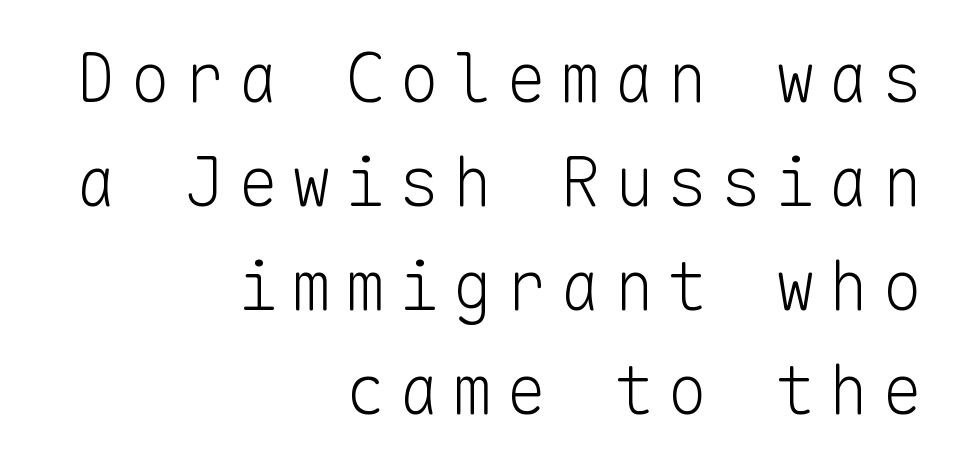
The font family rendered here belongs to the sans-serif group. The passage shown stacks its lines at a standard gap. The rendering uses typewriter-style spacing with identical character cells. The passage shown is not bold in any degree. Unmarked baselines from the first word to the last.
